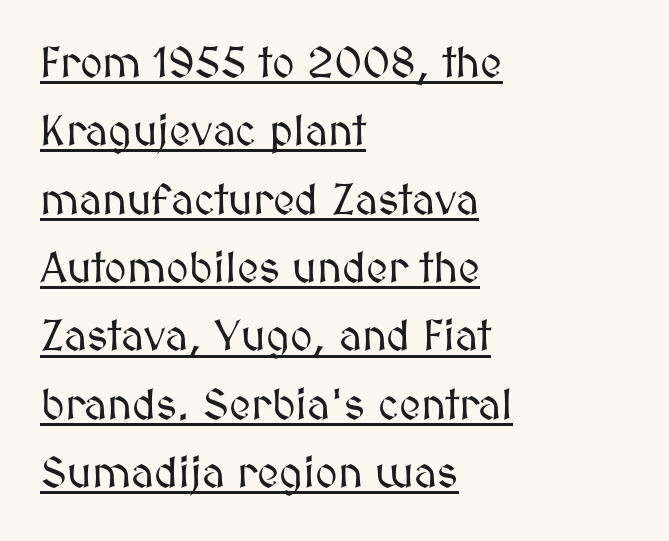
The image shows 43 px text type, upright; set left-aligned, normal line spacing (1.59x), normal letter spacing, underlined; medium stroke contrast and a medium x-height.
